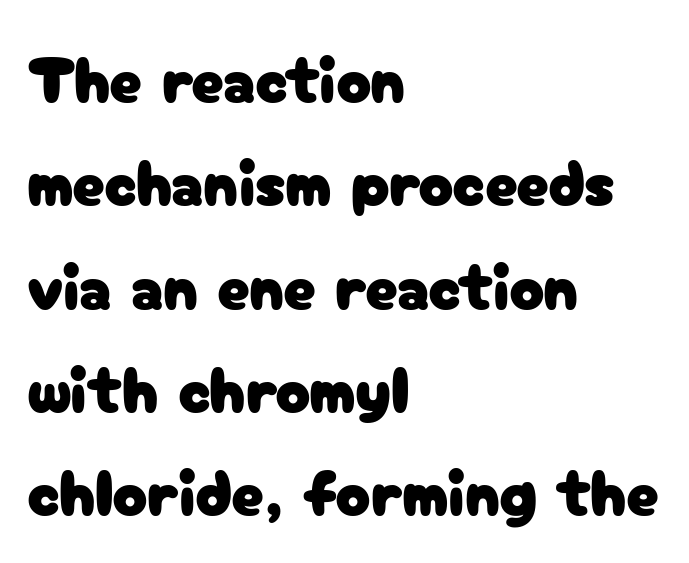
{"serif": "no", "italic": "no", "width": "normal", "stroke_contrast": "low", "x_height": "medium", "monospaced": "no", "underline": "no", "align": "left", "line_spacing": "normal", "line_spacing_ratio": 1.59, "letter_spacing": "normal", "letter_spacing_em": 0.0, "glyph_px": 65}
